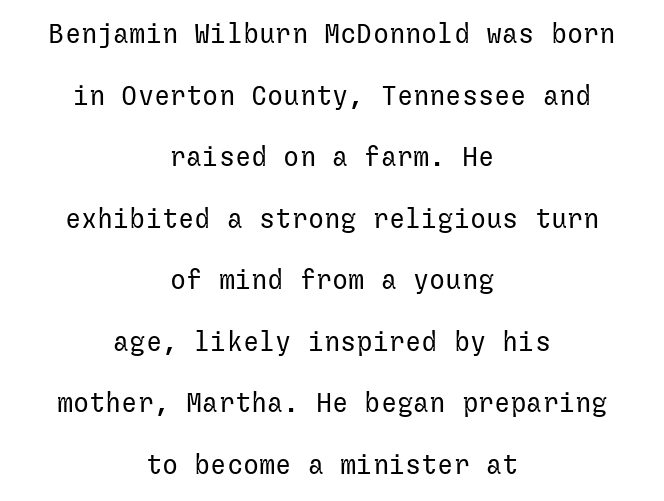
The letters sit at their default tracking, neither squeezed nor spread. Vertical spacing — loose. Typeset on center — no edge is straight. Italic? Not at all — the glyphs are vertical. A quiet, ordinary-to-light weight characterises the typeface. Underline: absent.
